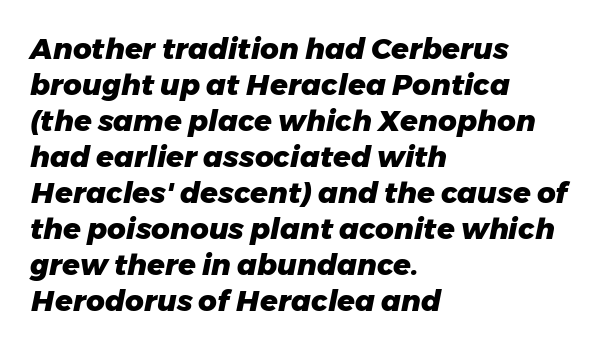
The passage shown is emphatically bold. Think of a printed novel: that variable character pitch is what you see here. Does the copy run flush right? No — it runs flush left. Tracking here is standard; glyphs follow each other at the usual distance.
